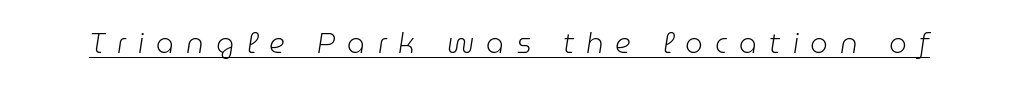
{"italic": "yes", "lean": "right", "slant_degrees": 9, "bold": "no", "weight": "light", "width": "normal", "stroke_contrast": "low", "x_height": "medium", "monospaced": "no", "underline": "yes", "letter_spacing": "wide", "letter_spacing_em": 0.43, "glyph_px": 28}
